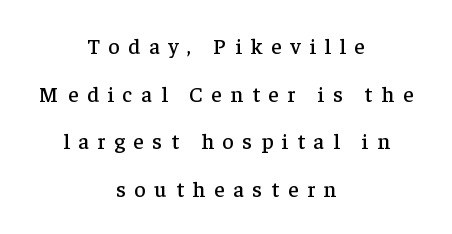
Q: Is the text italic (slanted)? A: No, it is upright.
Q: Is the text underlined? A: No.
Q: How is the paragraph aligned? A: Centered.
Q: Is the spacing between letters normal or unusually wide? A: Unusually wide.
Q: Is the spacing between lines tight, normal or loose? A: Loose.
